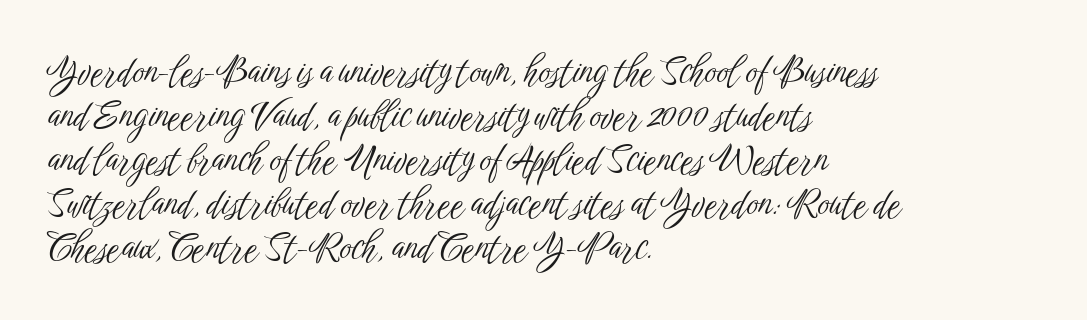
{"serif": "no", "bold": "no", "weight": "light", "width": "condensed", "stroke_contrast": "low", "x_height": "medium", "monospaced": "no", "underline": "no", "align": "left", "line_spacing_ratio": 1.22, "letter_spacing": "normal", "letter_spacing_em": 0.0, "glyph_px": 36}
